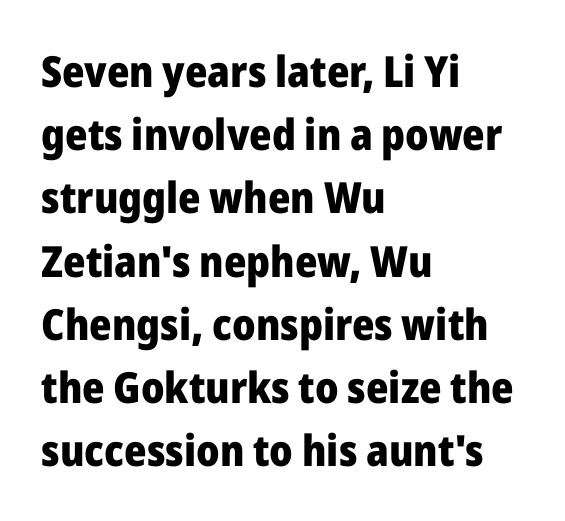
Note the varied advance widths — an 'i' is clearly narrower than an 'm'. Nope, not italic — everything's standing straight. The typeface chosen for these lines omits serifs. This sample uses plain, unmodified letter spacing.
